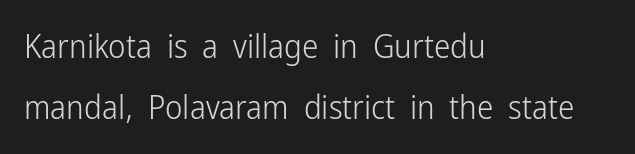
Honestly, the letter spacing is just normal — you wouldn't notice it. Letterform terminals end flat and unadorned throughout the passage. Each row of text sits above clean, open space. The passage is arranged the way most books set body copy — flush left.
